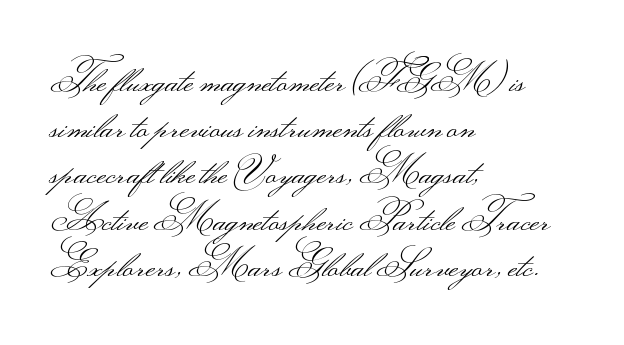
The compositor pushed each line to the left boundary. The passage shown is not underscored anywhere. Successive baselines arrive at the customary interval. A typesetter would call this zero additional tracking. The passage shown is typed in a proportional face where columns would drift. A quiet, ordinary-to-light weight characterises the typeface.
